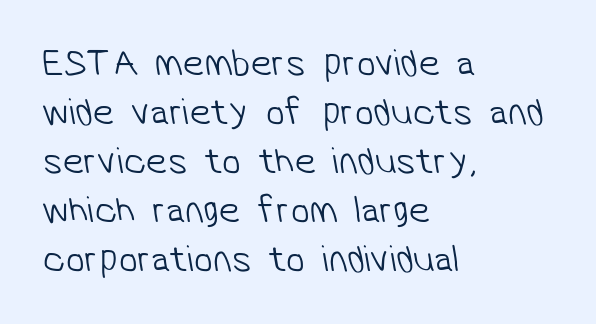
The image shows 38 px light sans-serif type; set left-aligned, normal line spacing (1.29x), normal letter spacing, not underlined; low stroke contrast and a medium x-height.
